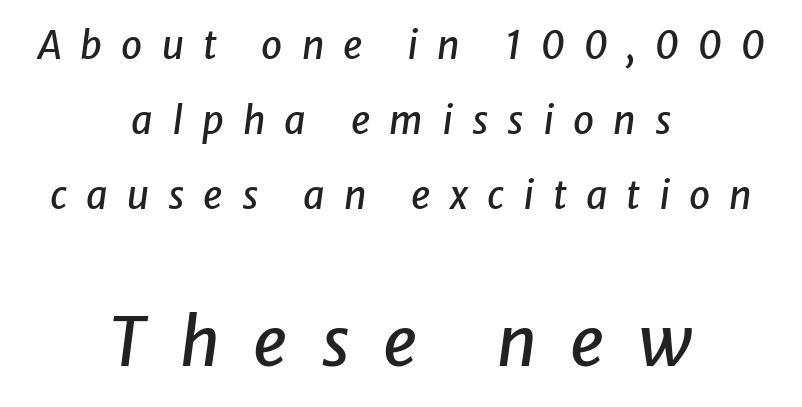
{"italic": "yes", "lean": "right", "slant_degrees": 8, "width": "normal", "stroke_contrast": "low", "x_height": "medium", "monospaced": "no", "underline": "no", "align": "center", "line_spacing": "loose", "line_spacing_ratio": 1.98, "letter_spacing": "wide", "letter_spacing_em": 0.5, "larger_block": "second", "size_ratio": 1.76, "glyph_px": 67}
